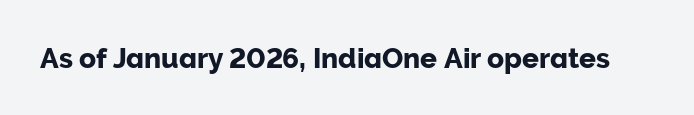
{"serif": "no", "italic": "no", "width": "normal", "stroke_contrast": "low", "x_height": "medium", "monospaced": "no", "underline": "no", "letter_spacing": "normal", "letter_spacing_em": 0.0, "glyph_px": 28}
